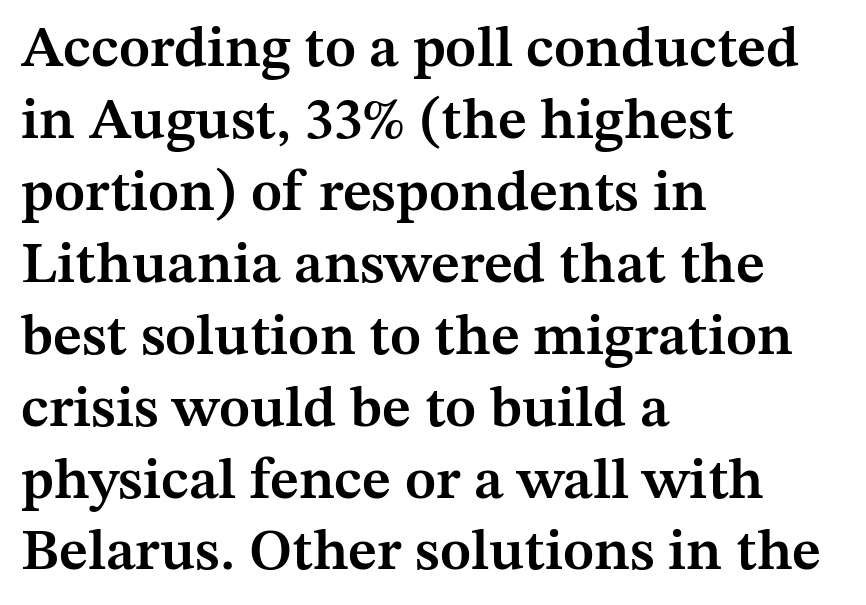
Here the glyphs are tracked normally, forming tight word shapes. Does the copy run flush right? No — it runs flush left. Notice how the stems are strictly vertical — no italics here. Words float on clear page, feet unadorned. The face used here is proportionally spaced, like ordinary book or web type. What kind of face is this? One with serifs.
